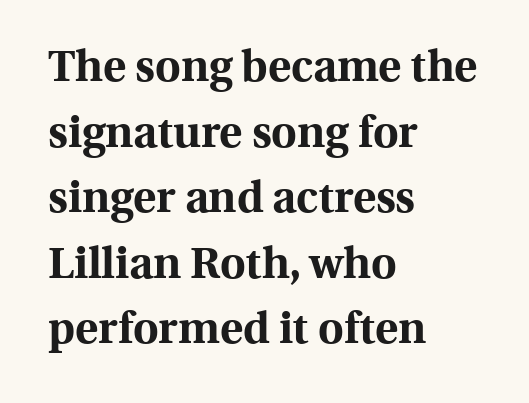
The image shows 44 px bold serif type, upright; set left-aligned, normal line spacing (1.49x), normal letter spacing, not underlined; a medium x-height.
